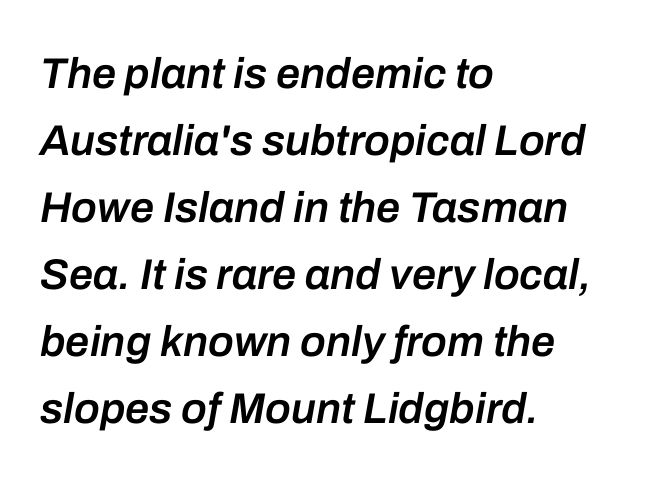
{"italic": "yes", "lean": "right", "slant_degrees": 10, "bold": "semi", "weight": "semibold", "width": "normal", "stroke_contrast": "low", "x_height": "medium", "monospaced": "no", "underline": "no", "align": "left", "line_spacing": "normal", "line_spacing_ratio": 1.56, "letter_spacing": "normal", "letter_spacing_em": 0.0, "glyph_px": 43}
